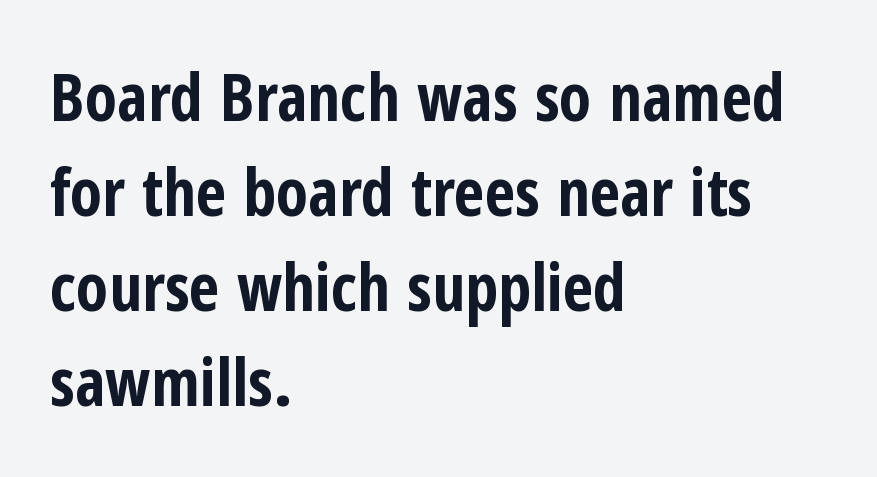
Italic? Not at all — the glyphs are vertical. Decoration check: the copy has no underline. A typesetter would label this face a sans. Emphasis by weight is at full strength: bold.
